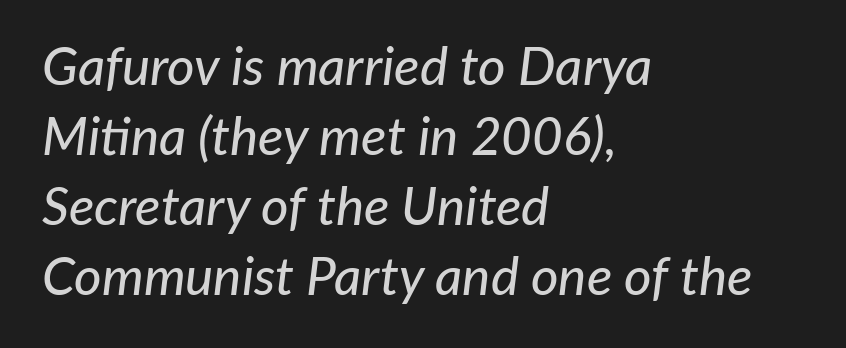
The string is rendered with underlining switched off. Here the designer chose a conventional face with non-uniform glyph widths. Is the letter spacing exaggerated? No — it looks like the ordinary default. Whoever set this chose a conventional vertical rhythm.
